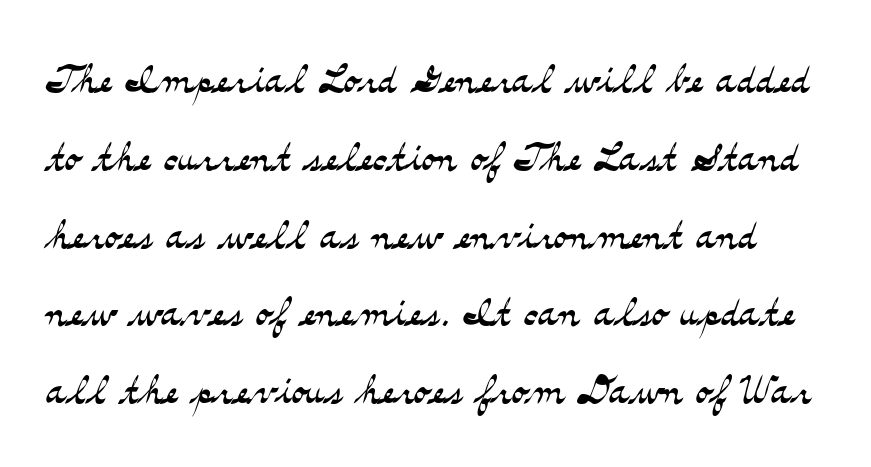
Nobody touched the tracking dial on this one. Do the characters align in a grid? No, the font is proportional. The passage shown is not bold in any degree. Honestly, there is no underline to notice here at all. The face used here is seriffed, in the tradition of book romans.
